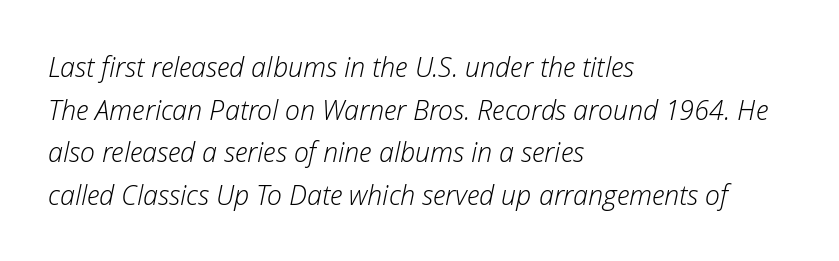
Any mark beneath the type? The region is blank. The lines sit at an ordinary, default distance from one another. This rendering leaves character spacing at its baseline value. A student would call this left alignment; a typographer would say flush left, rag right. Ink coverage per letter is moderate at most. Would a proofreader flag this as italicized? Yes.
